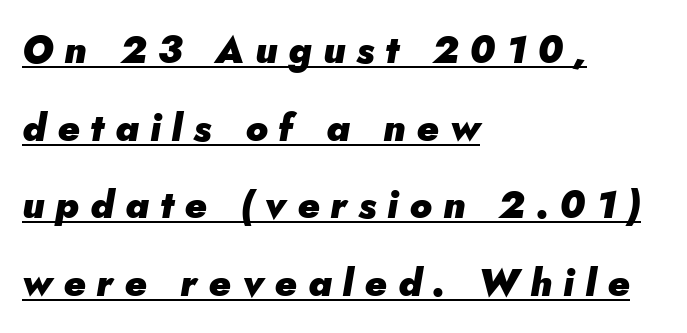
The image shows 38 px heavy type, italic (leaning right); set left-aligned, loose line spacing (2.04x), unusually wide letter spacing (+0.29 em), underlined; low stroke contrast and a small x-height.
